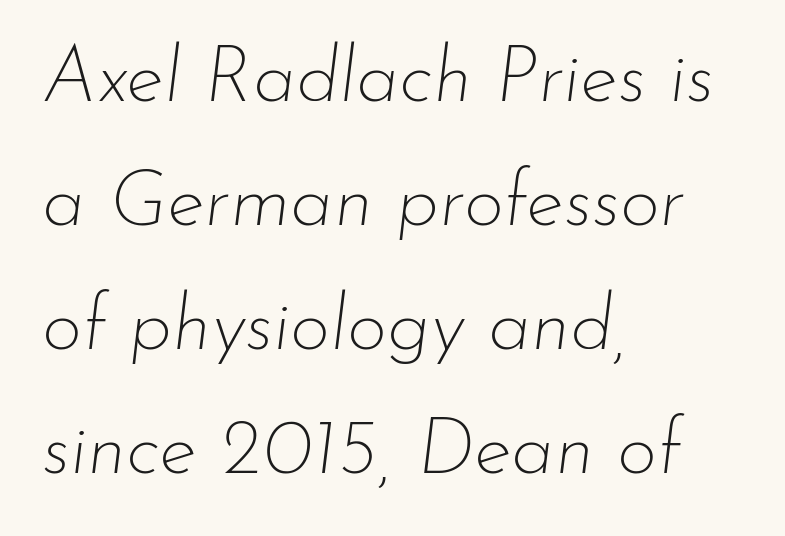
The image shows 78 px thin type, italic (leaning right); set left-aligned, normal line spacing (1.59x), normal letter spacing, not underlined; low stroke contrast and a small x-height.
